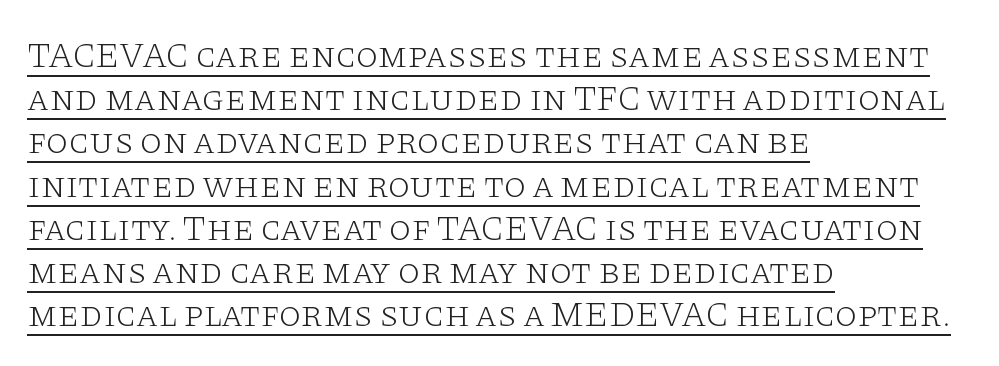
{"serif": "yes", "italic": "no", "bold": "no", "weight": "light", "width": "wide", "stroke_contrast": "low", "x_height": "large", "monospaced": "no", "underline": "yes", "align": "left", "line_spacing_ratio": 1.2, "letter_spacing": "normal", "letter_spacing_em": 0.0, "glyph_px": 36}
